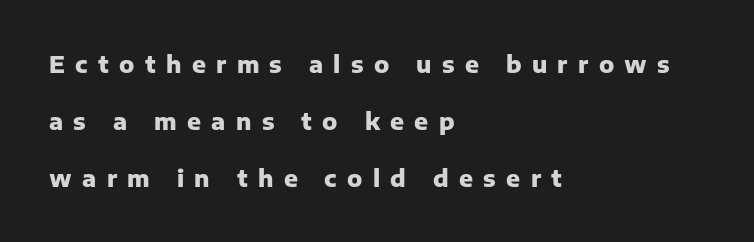
Q: Is the text bold? A: Yes.
Q: Is the text italic (slanted)? A: No, it is upright.
Q: Is the text underlined? A: No.
Q: How is the paragraph aligned? A: Left-aligned.
Q: Is the spacing between letters normal or unusually wide? A: Unusually wide.
Q: Is the spacing between lines tight, normal or loose? A: Loose.
